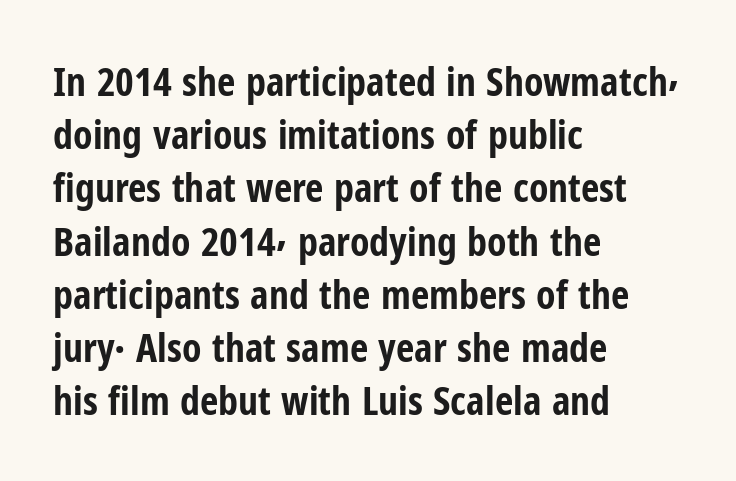
{"serif": "no", "italic": "no", "bold": "yes", "weight": "bold", "width": "condensed", "stroke_contrast": "low", "x_height": "medium", "monospaced": "no", "underline": "no", "align": "left", "line_spacing": "normal", "line_spacing_ratio": 1.33, "letter_spacing": "normal", "letter_spacing_em": 0.0, "glyph_px": 40}
